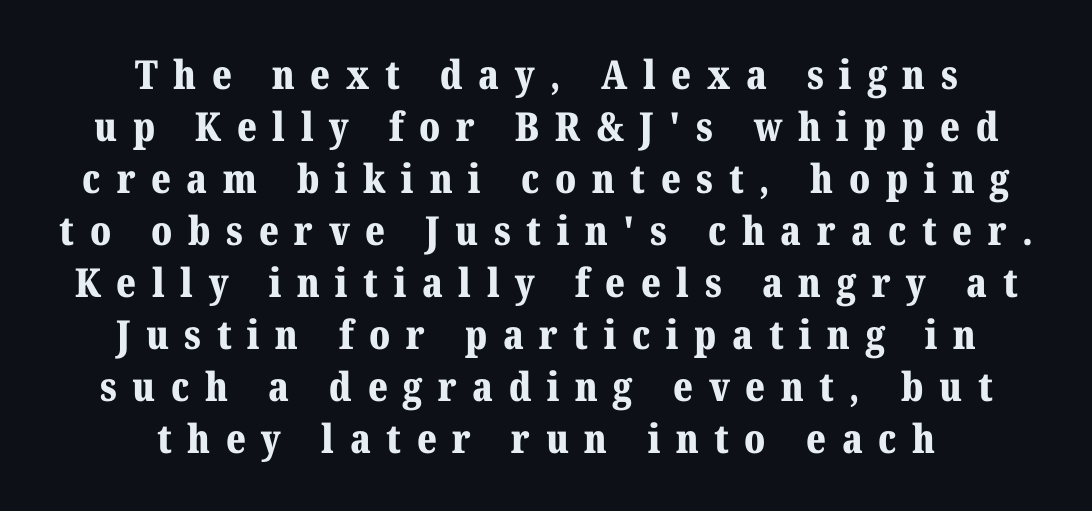
The image shows 40 px bold serif type, upright; set centered, normal line spacing (1.3x), unusually wide letter spacing (+0.39 em), not underlined; medium stroke contrast and a medium x-height.
